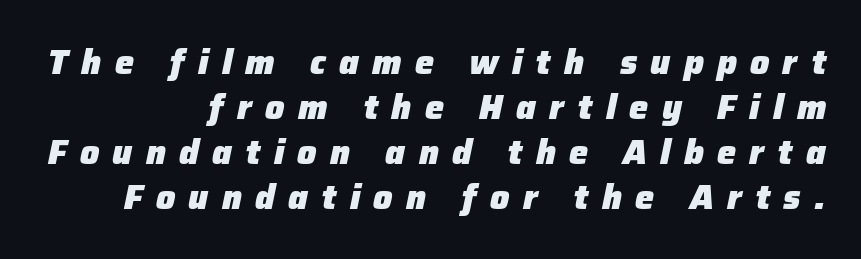
{"italic": "yes", "lean": "right", "slant_degrees": 12, "bold": "yes", "weight": "heavy", "width": "normal", "stroke_contrast": "low", "x_height": "medium", "monospaced": "no", "underline": "no", "align": "right", "line_spacing": "normal", "line_spacing_ratio": 1.32, "letter_spacing": "wide", "letter_spacing_em": 0.39, "glyph_px": 34}
